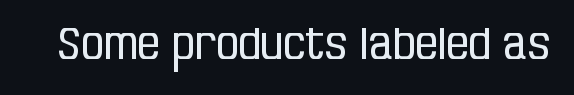
This is not heavy type; no bold has been used. You can tell it's not italic because the verticals are truly vertical. A typesetter would label this face a sans. Is this a fixed-width face? No — the glyphs have proportional, varying widths. Standard letterfit; no display-style spreading of the glyphs. Anything drawn beneath the words? Only blank space.
